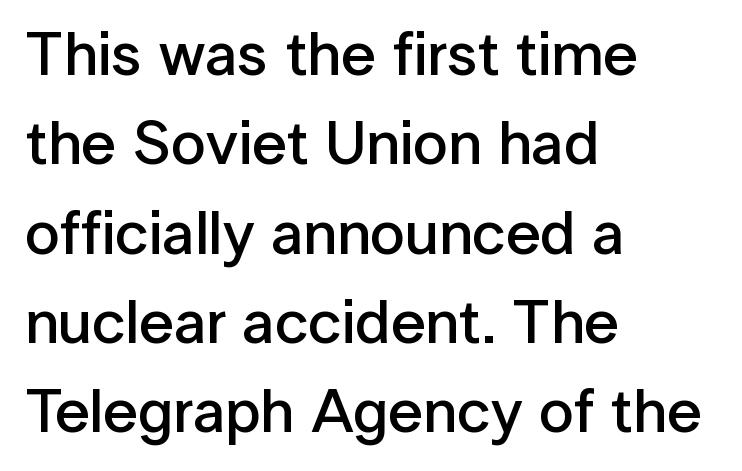
The image shows 62 px semibold sans-serif type, upright; set left-aligned, normal line spacing (1.44x), normal letter spacing, not underlined; low stroke contrast and a medium x-height.
